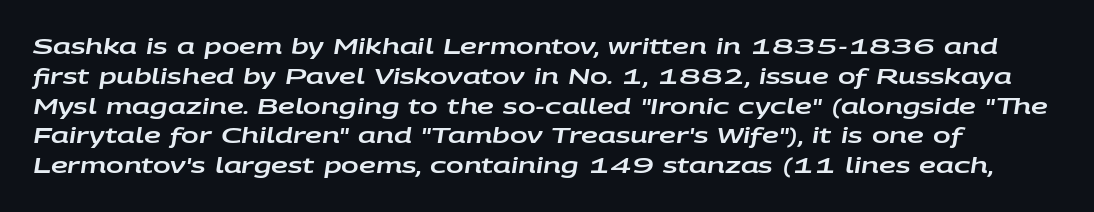
The image shows 21 px text type, italic (leaning right); set normal line spacing (1.42x), normal letter spacing, not underlined.
